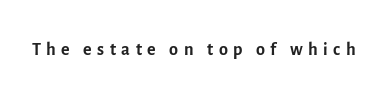
Q: Is the text bold? A: No.
Q: Is the text italic (slanted)? A: No, it is upright.
Q: Is the text underlined? A: No.
Q: Is the spacing between letters normal or unusually wide? A: Unusually wide.
